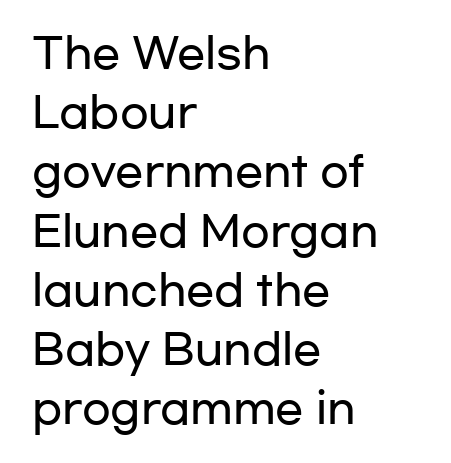
{"serif": "no", "italic": "no", "width": "wide", "stroke_contrast": "low", "x_height": "medium", "monospaced": "no", "underline": "no", "align": "left", "line_spacing": "normal", "line_spacing_ratio": 1.41, "letter_spacing": "normal", "letter_spacing_em": 0.0, "glyph_px": 42}
